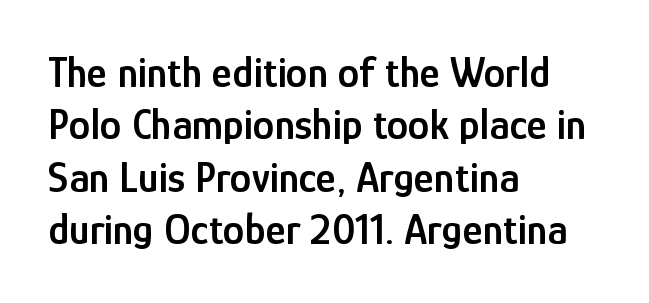
Q: Is the text bold? A: Semi-bold.
Q: Is the text italic (slanted)? A: No, it is upright.
Q: Is the typeface a serif or a sans-serif typeface? A: Sans-serif.
Q: Is the text underlined? A: No.
Q: How is the paragraph aligned? A: Left-aligned.
Q: Is the spacing between letters normal or unusually wide? A: Normal.
Q: Width (condensed, normal, or wide)? A: Condensed.
Q: Stroke contrast? A: Low.
Q: x-height? A: Medium.
Q: Monospaced? A: No.
